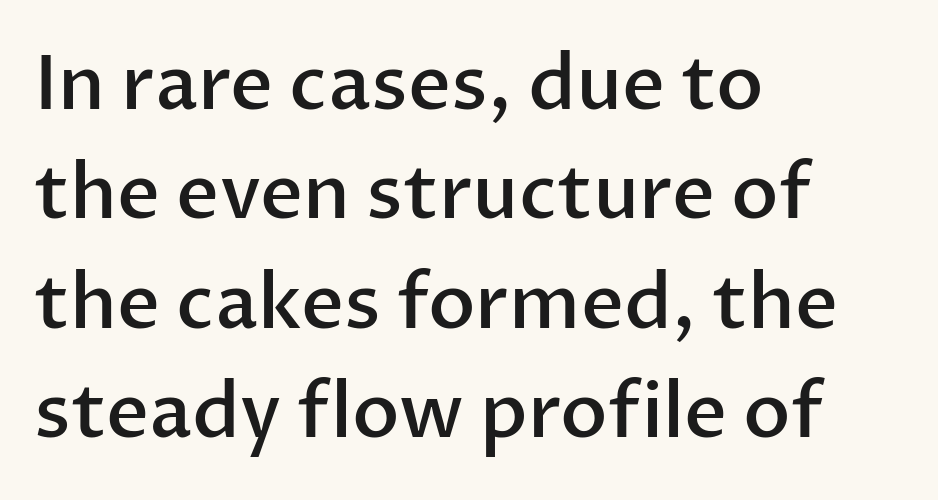
Characters follow at the spacing the type designer built in. The passage shown stacks its lines at a standard gap. Grotesque or geometric, the face here clearly has no serifs. Every stem runs plumb, perpendicular to the baseline. Is the block centered? No — it sits flush against the left margin. Typographic density is moderately raised because the face is semibold.
